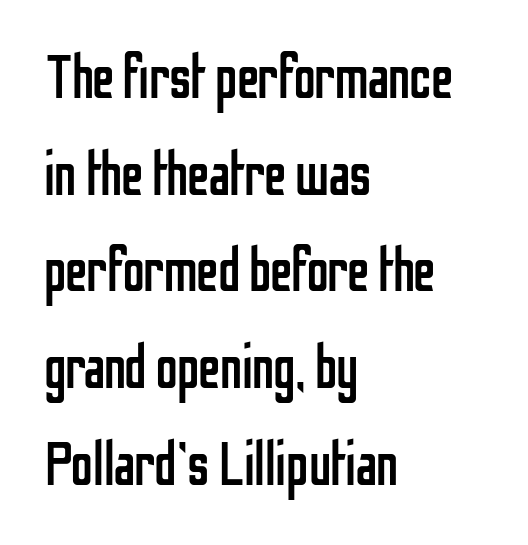
Q: Is the text bold? A: No.
Q: Is the text italic (slanted)? A: No, it is upright.
Q: Is the typeface a serif or a sans-serif typeface? A: Sans-serif.
Q: Is the text underlined? A: No.
Q: How is the paragraph aligned? A: Left-aligned.
Q: Is the spacing between letters normal or unusually wide? A: Normal.
Q: Is the spacing between lines tight, normal or loose? A: Normal.
Q: Width (condensed, normal, or wide)? A: Condensed.
Q: Stroke contrast? A: Low.
Q: x-height? A: Medium.
Q: Monospaced? A: No.
